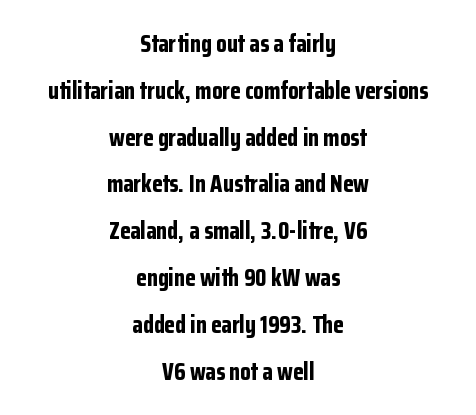
Q: Is the text bold? A: Yes.
Q: Is the text italic (slanted)? A: No, it is upright.
Q: Is the text underlined? A: No.
Q: How is the paragraph aligned? A: Centered.
Q: Is the spacing between letters normal or unusually wide? A: Normal.
Q: Is the spacing between lines tight, normal or loose? A: Loose.
